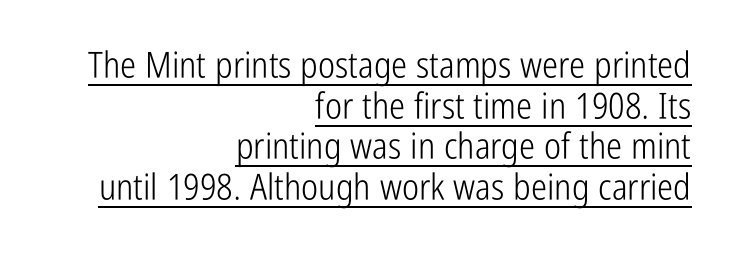
No chunkiness to these letters — they're not bold. Closely set lines give the paragraph a compact silhouette. Alignment: flush right. Proportional: the letters do not fall into vertical columns.
